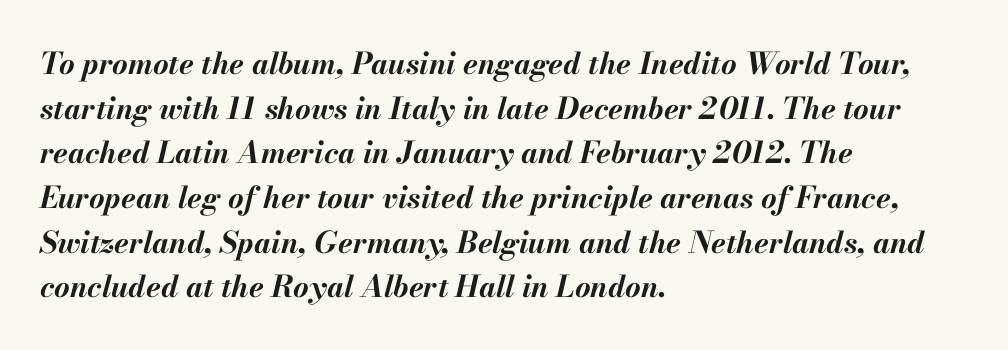
Q: Is the text bold? A: Yes.
Q: Is the text italic (slanted)? A: Yes, it leans right by about 13 degrees.
Q: Is the text underlined? A: No.
Q: How is the paragraph aligned? A: Left-aligned.
Q: Is the spacing between letters normal or unusually wide? A: Normal.
Q: Is the spacing between lines tight, normal or loose? A: Normal.
Q: Width (condensed, normal, or wide)? A: Normal.
Q: Stroke contrast? A: Medium.
Q: x-height? A: Small.
Q: Monospaced? A: No.
